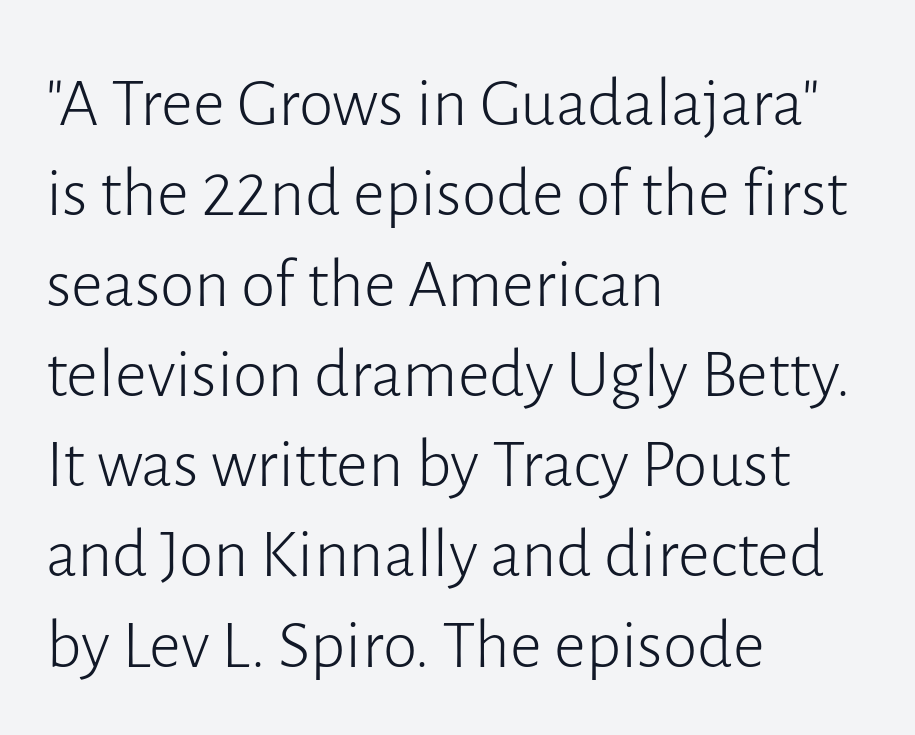
In terms of posture, this sample is upright. Each letter keeps its own natural width here, so spacing adapts to shape. Has an underline been added? It has not. Summary of vertical rhythm: regular, with standard interline spacing. No feet cap the strokes, marking this as sans-serif type. Words appear dense and cohesive because spacing is normal.
